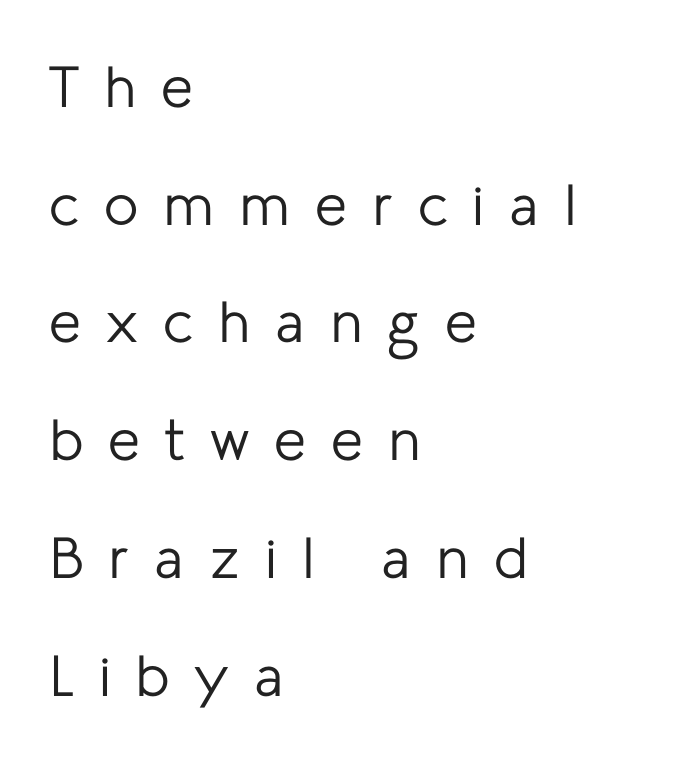
The image shows 58 px regular-weight sans-serif type, upright; set left-aligned, loose line spacing (2.03x), unusually wide letter spacing (+0.43 em), not underlined; low stroke contrast and a medium x-height.
